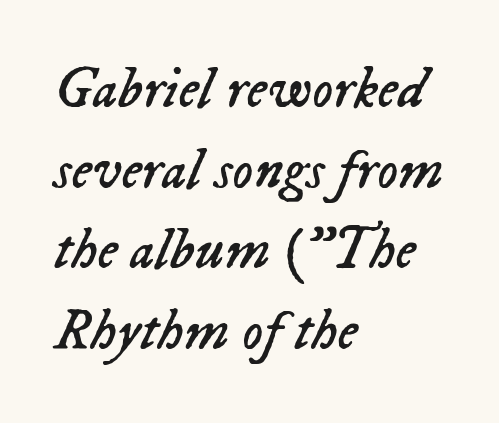
Heft: none added — not bold. Every row of glyphs begins at an identical x-position on the left. In terms of leading, this rendering sits right in the middle. This sample has the flowing, uneven cadence of proportional lettering. Is the letter spacing exaggerated? No — it looks like the ordinary default. Is the type slanted? Yes — the strokes lean at a clear angle.
